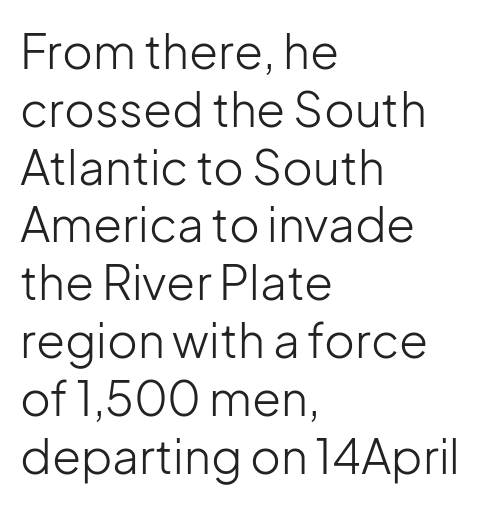
These lines are rendered in a variable-pitch font. Nothing sits at the stroke ends, so this counts as sans-serif. Letter spacing: default. Caption: multi-line text, flush left, ragged right. No heavy texture on the line: the type isn't bold. The specimen reads as upright at a glance.
